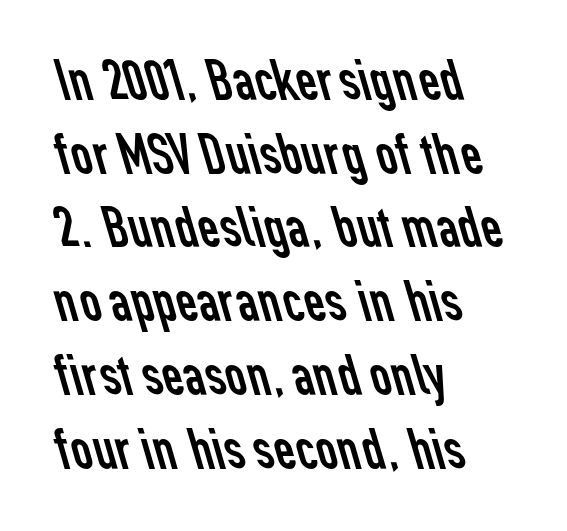
The image shows 59 px regular-weight sans-serif type; set left-aligned, normal line spacing (1.25x), normal letter spacing, not underlined; low stroke contrast and a medium x-height.
